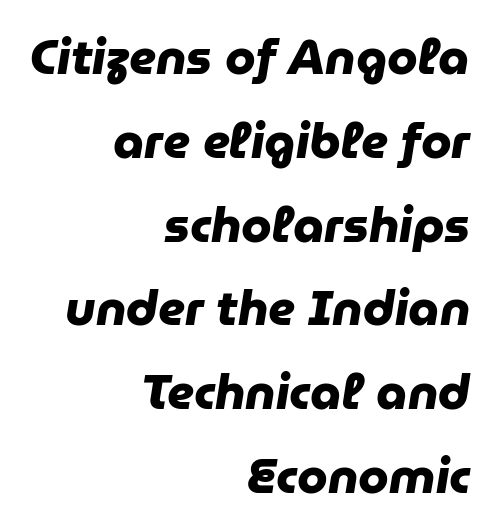
The image shows 49 px heavy sans-serif type; set right-aligned, line spacing 1.71x, normal letter spacing, not underlined; low stroke contrast and a medium x-height.
